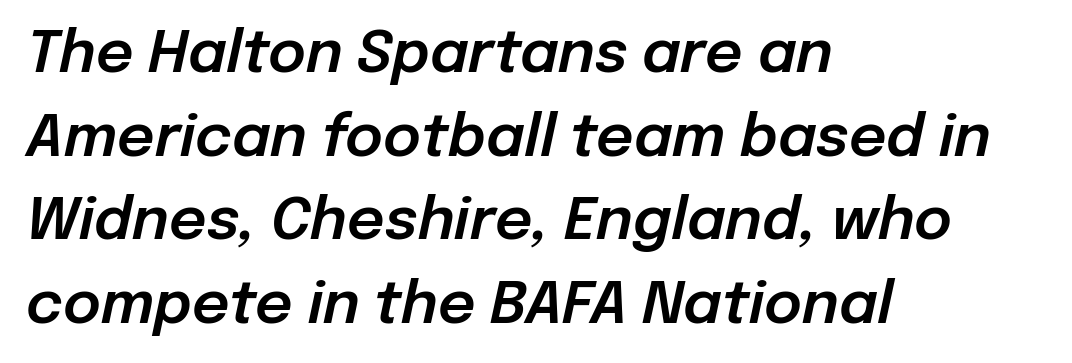
The image shows 58 px text type, italic (leaning right); set left-aligned, normal line spacing (1.44x), normal letter spacing, not underlined; low stroke contrast and a medium x-height.
